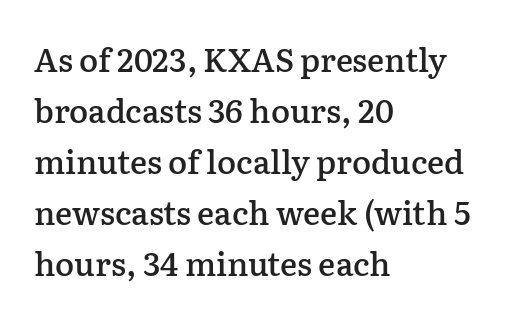
{"serif": "yes", "italic": "no", "bold": "semi", "weight": "semibold", "width": "normal", "stroke_contrast": "low", "x_height": "medium", "monospaced": "no", "underline": "no", "align": "left", "line_spacing": "normal", "line_spacing_ratio": 1.59, "letter_spacing": "normal", "letter_spacing_em": 0.0, "glyph_px": 32}
